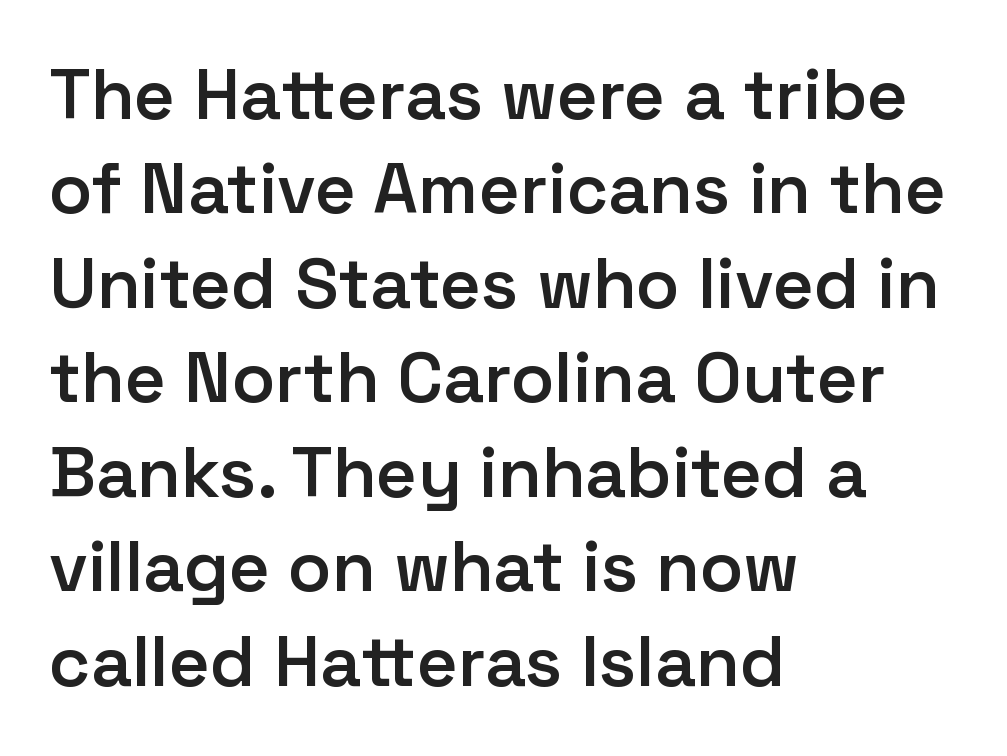
The image shows 71 px semibold sans-serif type, upright; set left-aligned, normal line spacing (1.33x), normal letter spacing, not underlined; low stroke contrast and a medium x-height.
